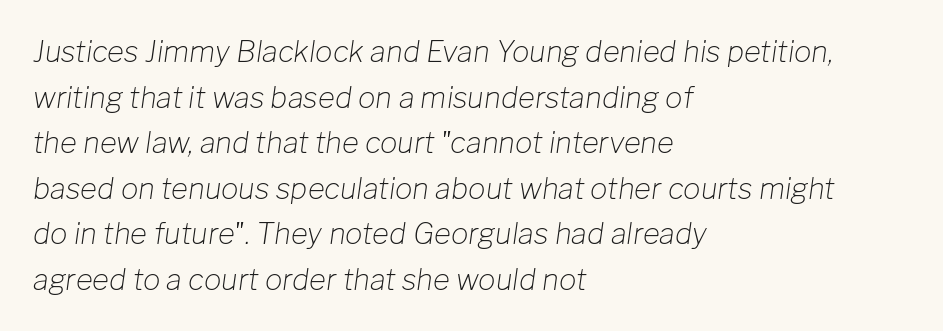
Horizontal alignment here is leftward, the default for most running prose. Whoever set this chose a conventional vertical rhythm. Every character sits at an angle, as italics do. The gap between lines stays unmarked. Is this a fixed-width face? No — the glyphs have proportional, varying widths. Students, note that the glyphs here touch the page at normal intervals.
